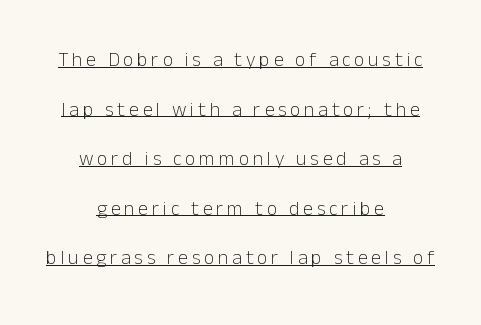
The image shows 20 px text type, upright; set centered, loose line spacing (2.48x), underlined.
